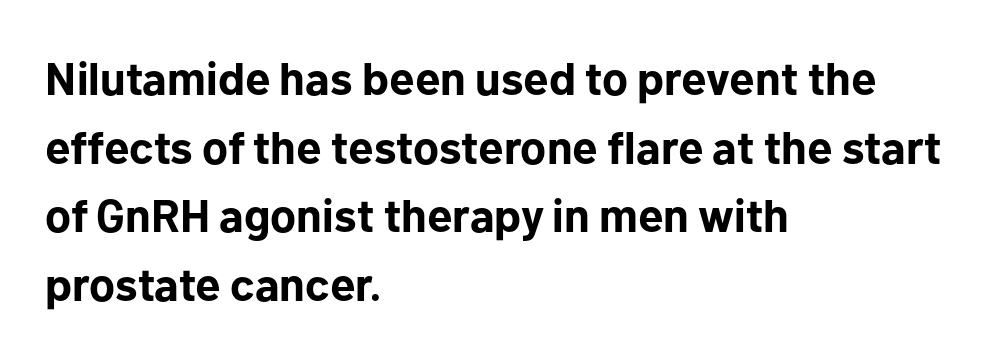
Rendered with straight, roman letterforms. Descenders hang freely into open space. Whoever set this chose a conventional vertical rhythm. On the weight axis this lands at bold, roughly 700. The text block is weighted toward the left margin, trailing off unevenly rightward. Varying glyph widths throughout — classic text-font behaviour.
